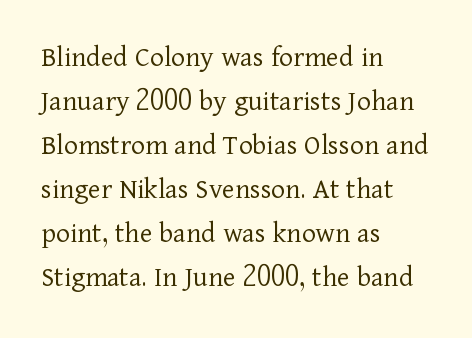
{"serif": "yes", "italic": "no", "bold": "no", "weight": "light", "width": "normal", "stroke_contrast": "low", "x_height": "medium", "monospaced": "no", "underline": "no", "align": "left", "line_spacing": "normal", "line_spacing_ratio": 1.47, "letter_spacing": "normal", "letter_spacing_em": 0.0, "glyph_px": 30}
